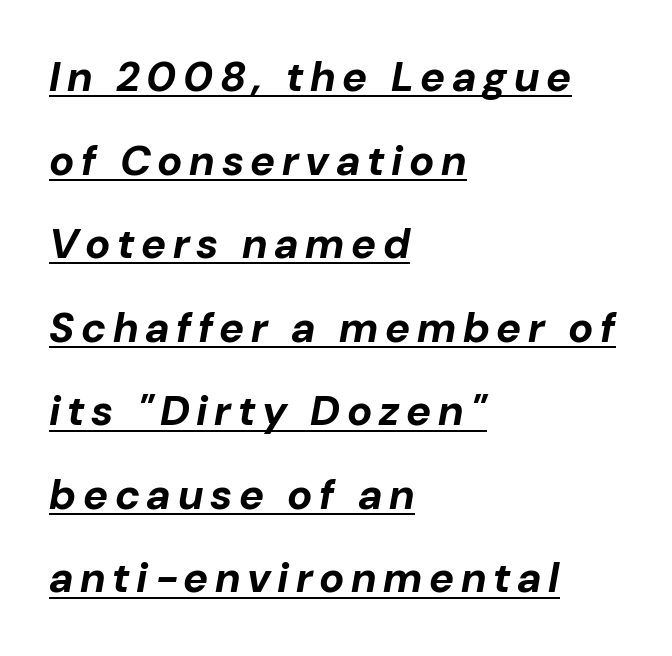
The image shows 42 px bold type, italic (leaning right); set left-aligned, loose line spacing (1.99x), underlined; low stroke contrast and a medium x-height.
